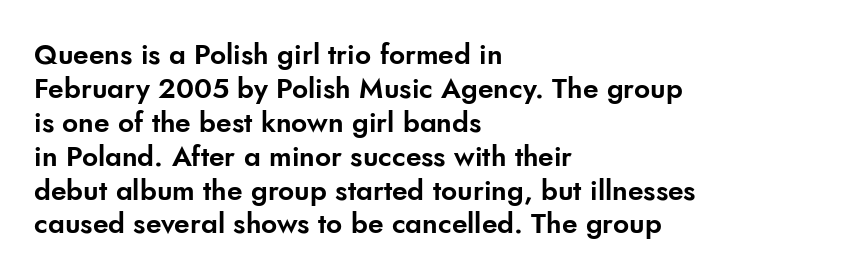
Q: Is the text italic (slanted)? A: No, it is upright.
Q: Is the typeface a serif or a sans-serif typeface? A: Sans-serif.
Q: Is the text underlined? A: No.
Q: How is the paragraph aligned? A: Left-aligned.
Q: Is the spacing between letters normal or unusually wide? A: Normal.
Q: Width (condensed, normal, or wide)? A: Normal.
Q: Stroke contrast? A: Low.
Q: x-height? A: Small.
Q: Monospaced? A: No.
